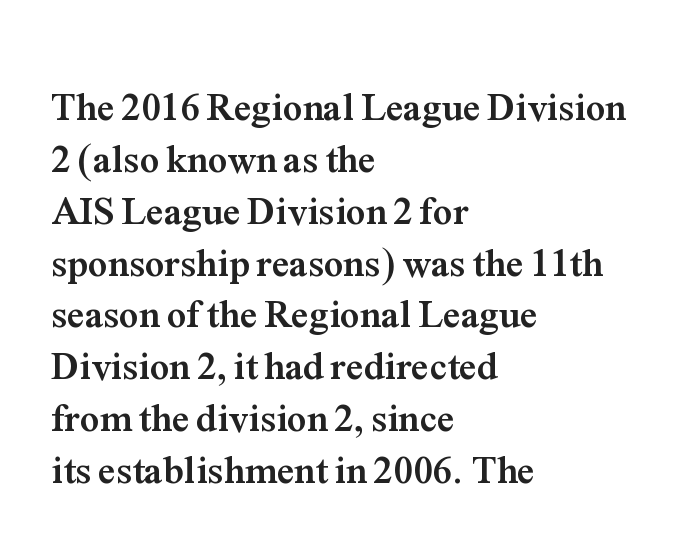
{"serif": "yes", "italic": "no", "bold": "yes", "weight": "semibold", "width": "normal", "stroke_contrast": "medium", "x_height": "medium", "monospaced": "no", "underline": "no", "align": "left", "line_spacing": "normal", "line_spacing_ratio": 1.33, "letter_spacing": "normal", "letter_spacing_em": 0.0, "glyph_px": 39}
